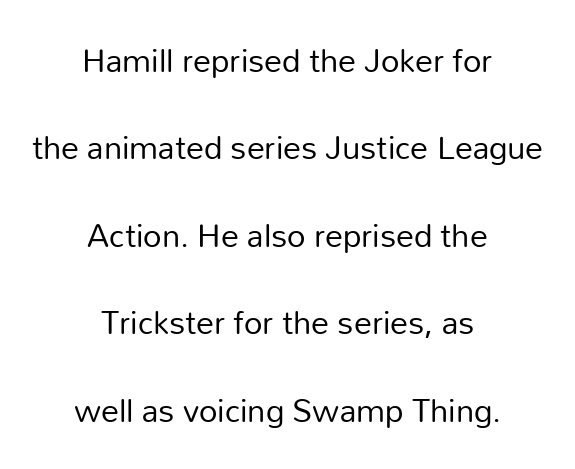
{"serif": "no", "italic": "no", "bold": "no", "weight": "regular", "width": "normal", "stroke_contrast": "low", "x_height": "medium", "monospaced": "no", "underline": "no", "align": "center", "line_spacing": "loose", "line_spacing_ratio": 2.43, "letter_spacing": "normal", "letter_spacing_em": 0.0, "glyph_px": 36}
